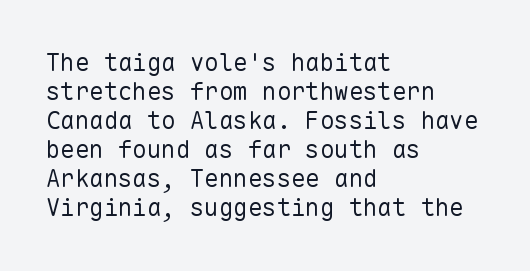
{"italic": "no", "bold": "no", "underline": "no", "align": "left", "line_spacing_ratio": 1.21, "letter_spacing": "normal", "letter_spacing_em": 0.0, "glyph_px": 24}
